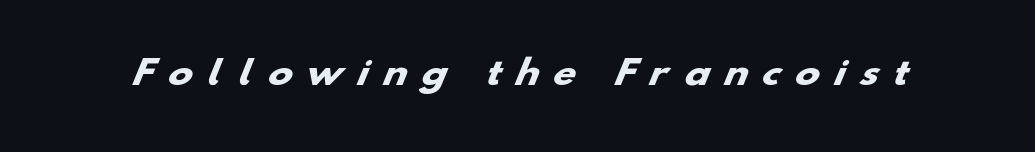
Rule under the text: the space is simply empty. This rendering employs a face without finishing strokes, i.e., a sans-serif. You could not count columns in this text — the font is proportionally spaced. Chunky letters — that's bold for sure.
